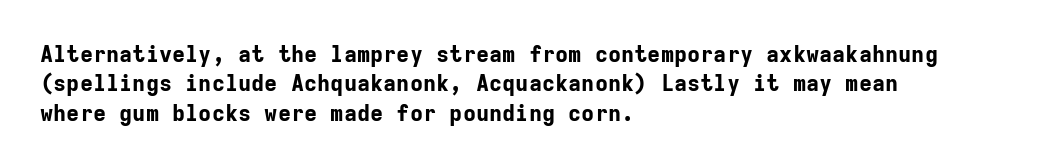
Q: Is the text bold? A: Yes.
Q: Is the text italic (slanted)? A: No, it is upright.
Q: Is the text underlined? A: No.
Q: How is the paragraph aligned? A: Left-aligned.
Q: Is the spacing between letters normal or unusually wide? A: Normal.
Q: Is the spacing between lines tight, normal or loose? A: Normal.
